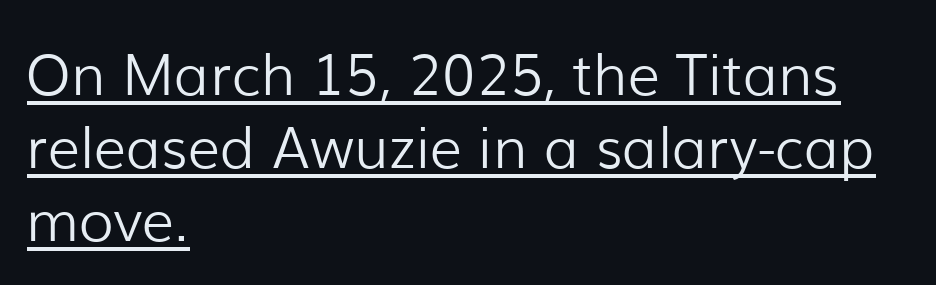
The image shows 57 px light sans-serif type, upright; set left-aligned, normal line spacing (1.28x), normal letter spacing, underlined; low stroke contrast and a medium x-height.
